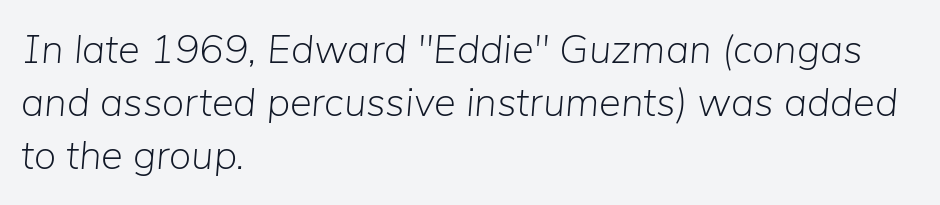
Q: Is the text bold? A: No.
Q: Is the text italic (slanted)? A: Yes, it leans right by about 5 degrees.
Q: Is the text underlined? A: No.
Q: How is the paragraph aligned? A: Left-aligned.
Q: Is the spacing between letters normal or unusually wide? A: Normal.
Q: Is the spacing between lines tight, normal or loose? A: Normal.
Q: Width (condensed, normal, or wide)? A: Normal.
Q: Stroke contrast? A: Low.
Q: x-height? A: Medium.
Q: Monospaced? A: No.
